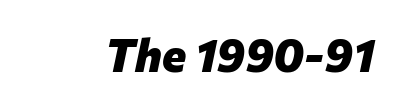
{"italic": "yes", "lean": "right", "slant_degrees": 12, "bold": "yes", "weight": "heavy", "width": "normal", "stroke_contrast": "low", "x_height": "medium", "monospaced": "no", "underline": "no", "letter_spacing": "normal", "letter_spacing_em": 0.0, "glyph_px": 46}
